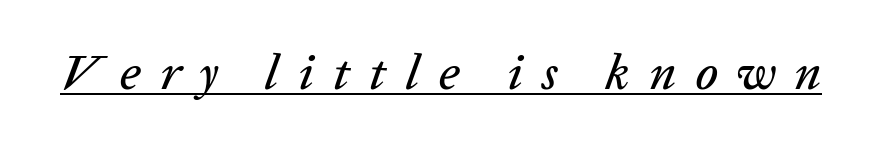
Italic: yes, the glyphs are oblique. You could not count columns in this text — the font is proportionally spaced. You can see a thin bar hugging the bottom of the glyphs. The letterforms stand isolated, each surrounded by extra space.
